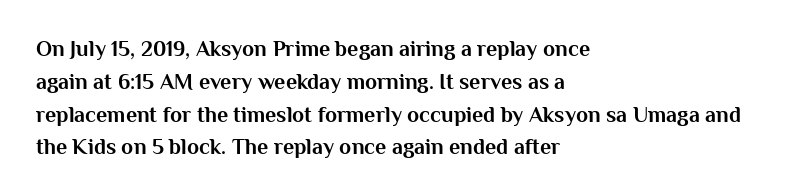
{"italic": "no", "bold": "yes", "underline": "no", "align": "left", "line_spacing": "normal", "line_spacing_ratio": 1.49, "letter_spacing": "normal", "letter_spacing_em": 0.0, "glyph_px": 22}
